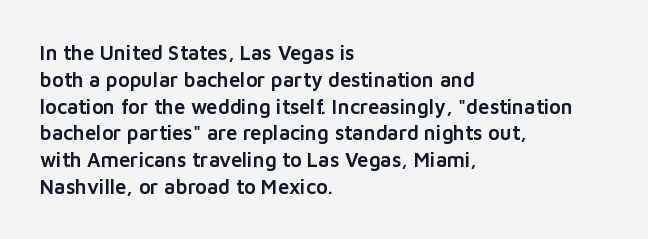
Q: Is the text italic (slanted)? A: No, it is upright.
Q: Is the text underlined? A: No.
Q: How is the paragraph aligned? A: Left-aligned.
Q: Is the spacing between letters normal or unusually wide? A: Normal.
Q: Is the spacing between lines tight, normal or loose? A: Normal.
